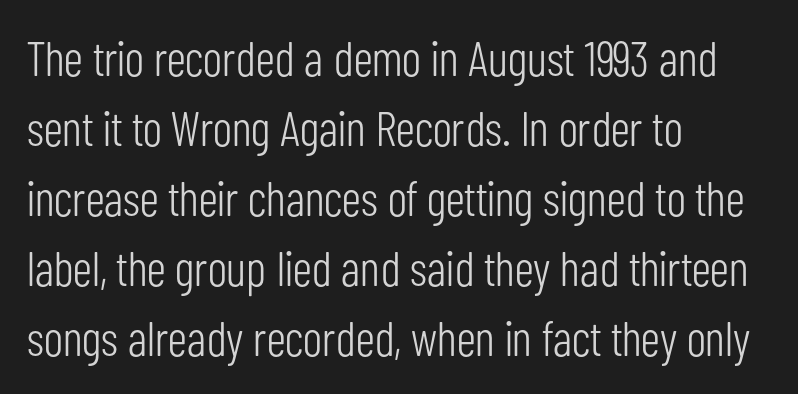
Q: Is the text bold? A: No.
Q: Is the text italic (slanted)? A: No, it is upright.
Q: Is the typeface a serif or a sans-serif typeface? A: Sans-serif.
Q: Is the text underlined? A: No.
Q: How is the paragraph aligned? A: Left-aligned.
Q: Is the spacing between letters normal or unusually wide? A: Normal.
Q: Is the spacing between lines tight, normal or loose? A: Normal.
Q: Width (condensed, normal, or wide)? A: Condensed.
Q: Stroke contrast? A: Low.
Q: x-height? A: Medium.
Q: Monospaced? A: No.
